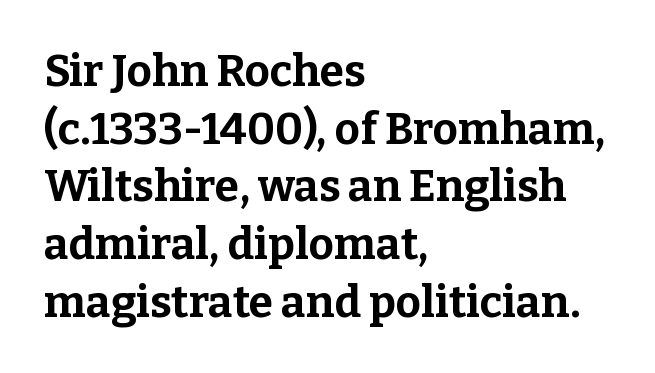
Q: Is the text bold? A: Yes.
Q: Is the text italic (slanted)? A: No, it is upright.
Q: Is the typeface a serif or a sans-serif typeface? A: Serif.
Q: Is the text underlined? A: No.
Q: How is the paragraph aligned? A: Left-aligned.
Q: Is the spacing between letters normal or unusually wide? A: Normal.
Q: Is the spacing between lines tight, normal or loose? A: Normal.
Q: Width (condensed, normal, or wide)? A: Normal.
Q: Stroke contrast? A: Low.
Q: x-height? A: Medium.
Q: Monospaced? A: No.
